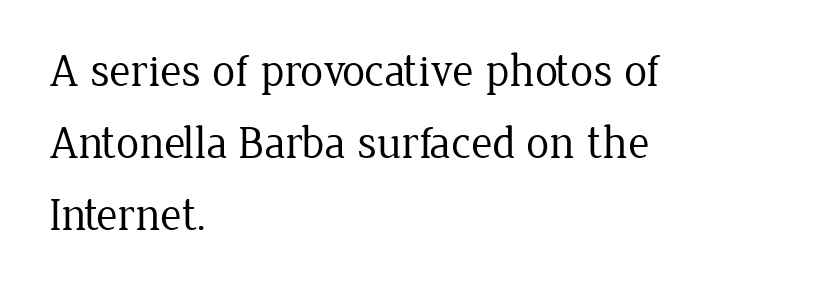
You can tell it's not italic because the verticals are truly vertical. Underlining? Definitely not there. You could call the tracking neutral — neither tight nor loose. Serifs: yes, visible at the terminals of the letterforms. The strokes are not fattened; the text isn't bold.
